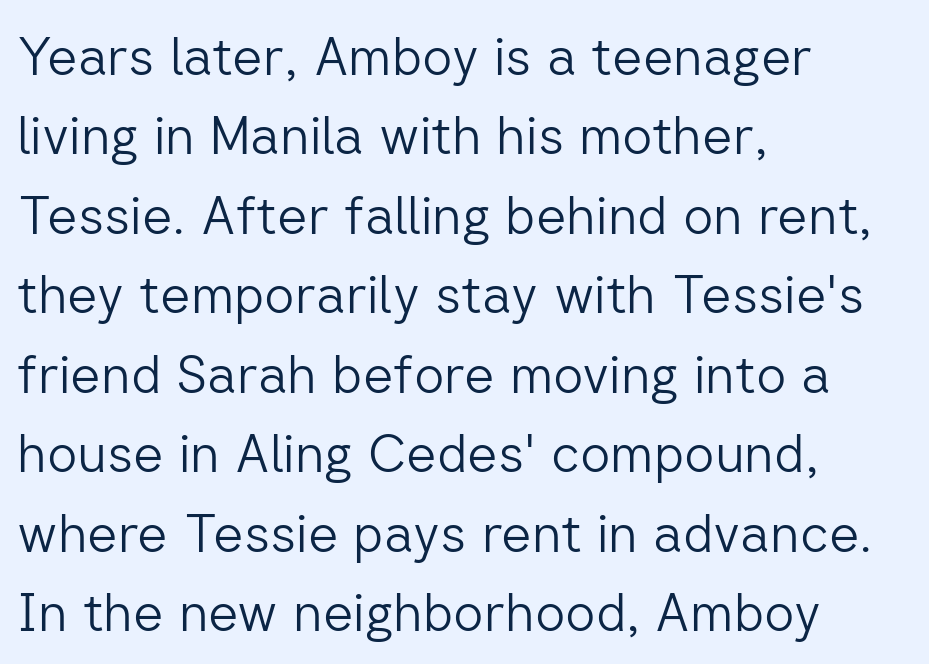
The image shows 53 px light sans-serif type, upright; set left-aligned, normal line spacing (1.5x), normal letter spacing, not underlined; low stroke contrast and a medium x-height.
